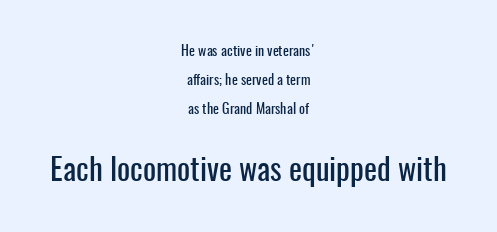
The image shows 31 px condensed sans-serif type, upright; set centered, loose line spacing (2.07x), normal letter spacing, not underlined; the second (bottom) block is 2.21x larger; low stroke contrast and a medium x-height.
